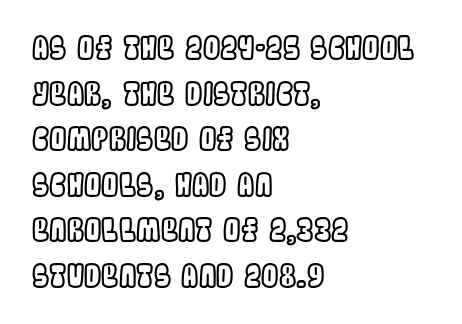
Notice how descenders clear the ascenders below comfortably — that's standard leading. A typesetter would call this proportional, since set widths differ per character. All the whitespace from short lines collects on the right. Is the letter spacing exaggerated? No — it looks like the ordinary default. Beneath every word, the page is bare. You can tell it's not italic because the verticals are truly vertical.
